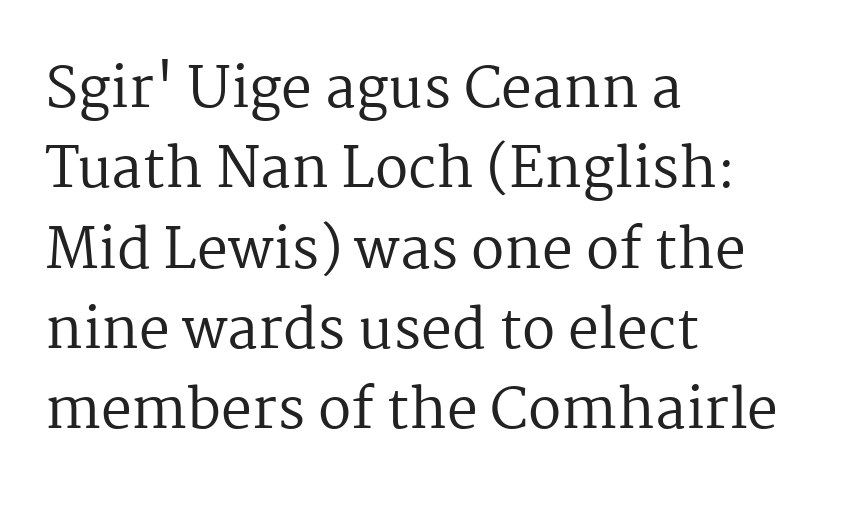
{"serif": "yes", "italic": "no", "bold": "no", "weight": "regular", "width": "normal", "stroke_contrast": "medium", "x_height": "medium", "monospaced": "no", "underline": "no", "align": "left", "line_spacing": "normal", "line_spacing_ratio": 1.46, "letter_spacing": "normal", "letter_spacing_em": 0.0, "glyph_px": 55}
